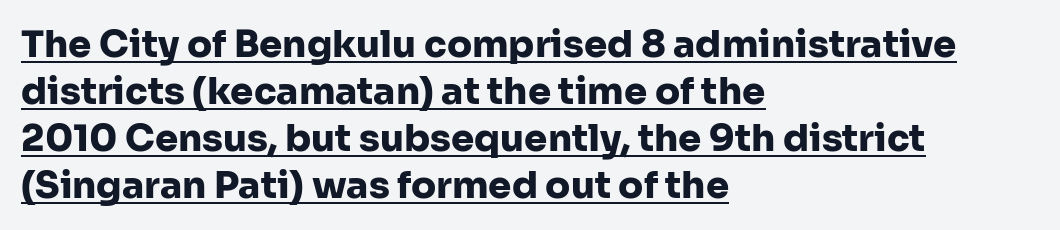
Q: Is the text bold? A: Yes.
Q: Is the text italic (slanted)? A: No, it is upright.
Q: Is the typeface a serif or a sans-serif typeface? A: Sans-serif.
Q: Is the text underlined? A: Yes.
Q: How is the paragraph aligned? A: Left-aligned.
Q: Is the spacing between letters normal or unusually wide? A: Normal.
Q: Is the spacing between lines tight, normal or loose? A: Normal.
Q: Width (condensed, normal, or wide)? A: Normal.
Q: Stroke contrast? A: Low.
Q: x-height? A: Medium.
Q: Monospaced? A: No.
